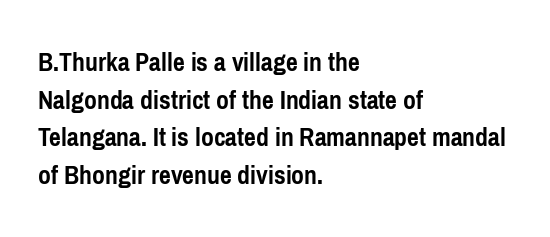
The letters stand straight up with perfectly vertical stems. Nope, no serifs anywhere on these letters. On the weight axis this lands at bold, roughly 700. Glance below the letters and you will spot only blank space. The space between consecutive lines is moderate.
